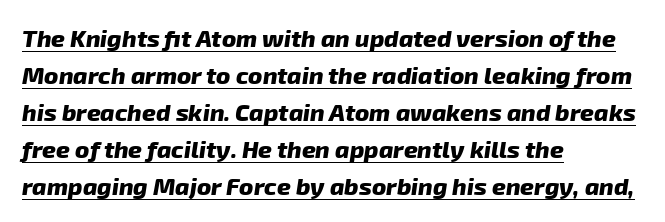
{"bold": "yes", "underline": "yes", "align": "left", "line_spacing": "normal", "line_spacing_ratio": 1.54, "letter_spacing": "normal", "letter_spacing_em": 0.0, "glyph_px": 24}
